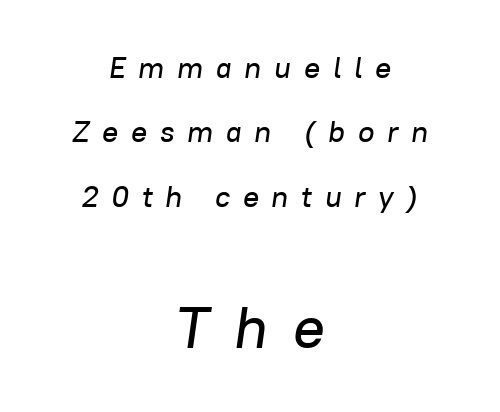
Q: Is the text italic (slanted)? A: Yes, it leans right by about 8 degrees.
Q: Is the text underlined? A: No.
Q: How is the paragraph aligned? A: Centered.
Q: Is the spacing between letters normal or unusually wide? A: Unusually wide.
Q: Is the spacing between lines tight, normal or loose? A: Loose.
Q: Which block of text is set in a larger size, the first (top) or the second (bottom)? A: The second (bottom) one.
Q: Width (condensed, normal, or wide)? A: Normal.
Q: Stroke contrast? A: Low.
Q: x-height? A: Medium.
Q: Monospaced? A: No.
